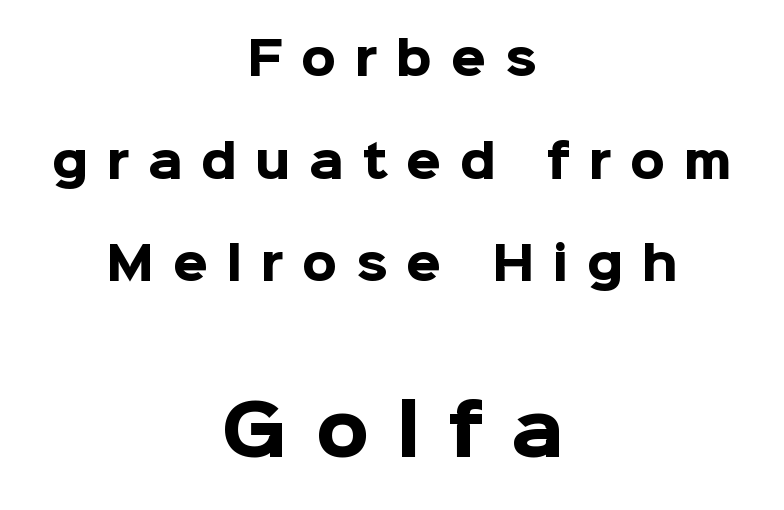
Q: Is the text bold? A: Yes.
Q: Is the text italic (slanted)? A: No, it is upright.
Q: Is the typeface a serif or a sans-serif typeface? A: Sans-serif.
Q: Is the text underlined? A: No.
Q: How is the paragraph aligned? A: Centered.
Q: Is the spacing between letters normal or unusually wide? A: Unusually wide.
Q: Is the spacing between lines tight, normal or loose? A: Loose.
Q: Which block of text is set in a larger size, the first (top) or the second (bottom)? A: The second (bottom) one.
Q: Width (condensed, normal, or wide)? A: Normal.
Q: Stroke contrast? A: Low.
Q: x-height? A: Medium.
Q: Monospaced? A: No.
